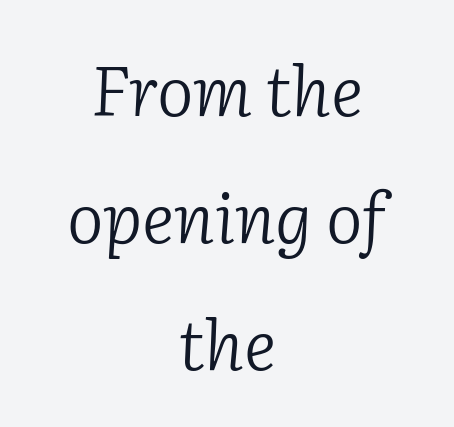
Stroke mass is kept to a normal reading level or below. Serif or sans? Serif — the stroke terminals have little feet. Standard letterfit; no display-style spreading of the glyphs. These lines were composed using italics. Each line is balanced around a shared central axis.
